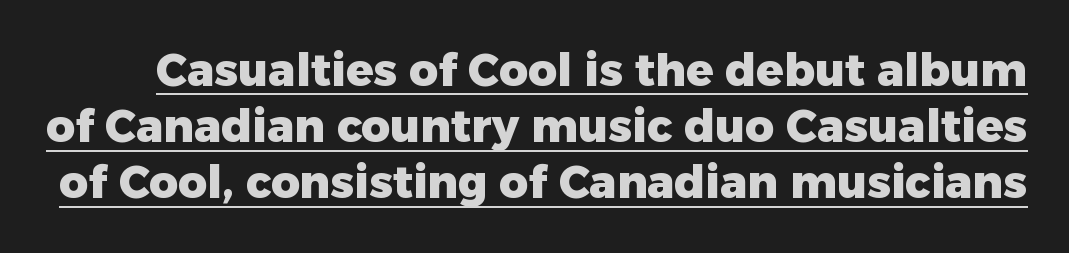
The image shows 45 px heavy sans-serif type, upright; set normal line spacing (1.25x), normal letter spacing, underlined; low stroke contrast and a medium x-height.
